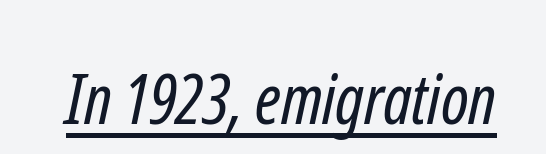
The image shows 69 px regular-weight, condensed sans-serif type; set normal letter spacing, underlined; low stroke contrast and a medium x-height.
